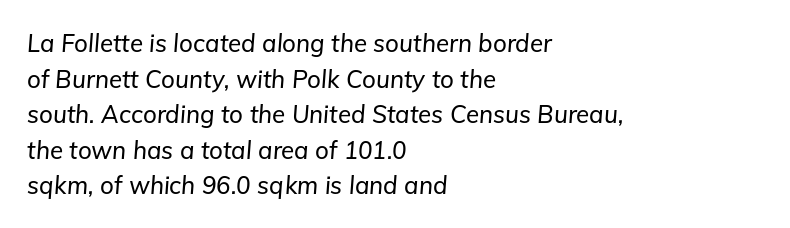
The image shows 24 px text type, italic (leaning right); set left-aligned, normal line spacing (1.48x), normal letter spacing, not underlined.
